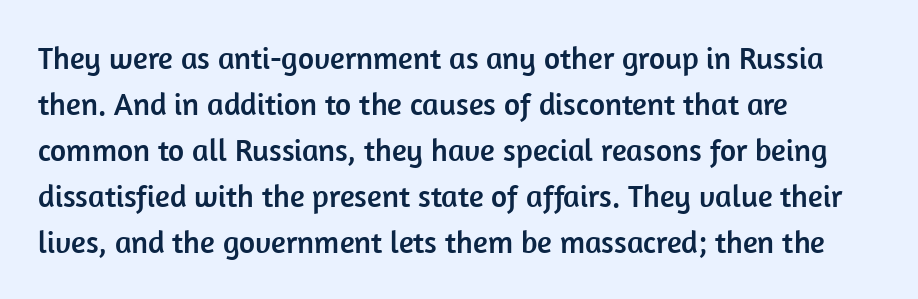
The image shows 31 px sans-serif type, upright; set left-aligned, normal line spacing (1.48x), normal letter spacing, not underlined; low stroke contrast and a medium x-height.
